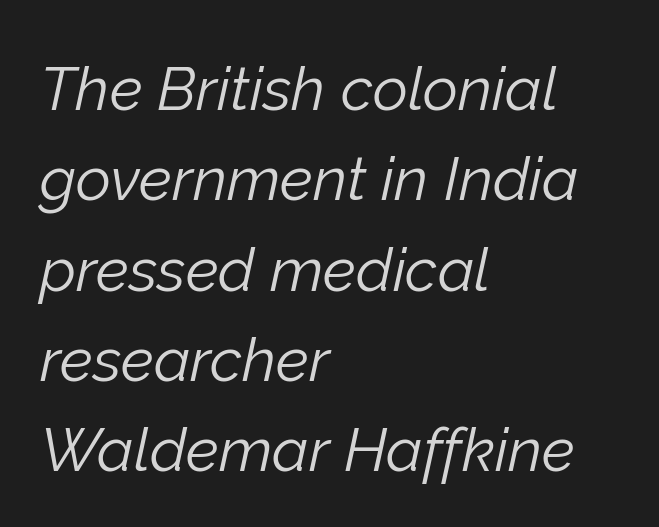
The image shows 61 px light type, italic (leaning right); set left-aligned, normal line spacing (1.48x), normal letter spacing, not underlined; low stroke contrast and a medium x-height.
